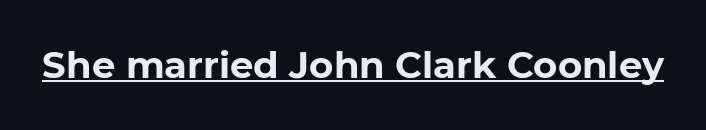
Spacing verdict: proportional, widths tailored to each character. Beneath each row of characters lies a ruled line. This rendering leaves character spacing at its baseline value. In terms of letterform style, serifs are entirely absent. The rendering uses a bold face; every stroke is thick and dark.
